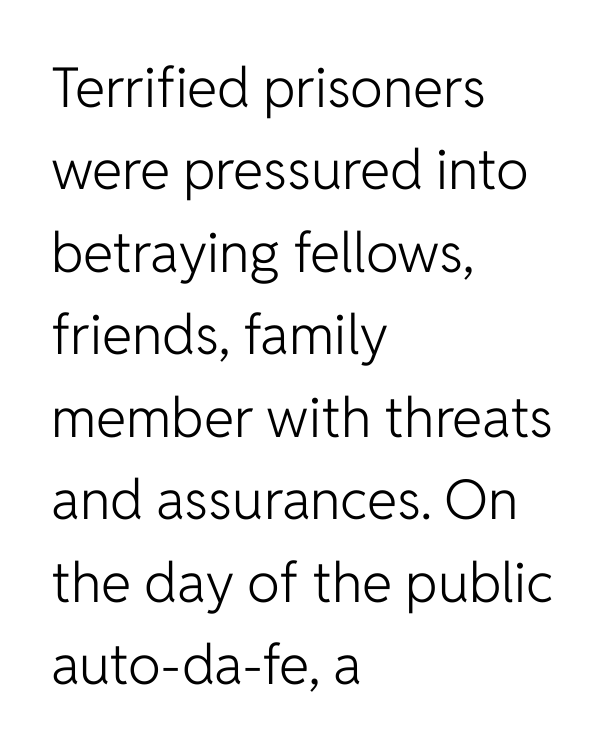
{"serif": "no", "italic": "no", "bold": "no", "weight": "light", "width": "normal", "stroke_contrast": "low", "x_height": "medium", "monospaced": "no", "underline": "no", "align": "left", "line_spacing": "normal", "line_spacing_ratio": 1.5, "letter_spacing": "normal", "letter_spacing_em": 0.0, "glyph_px": 55}
